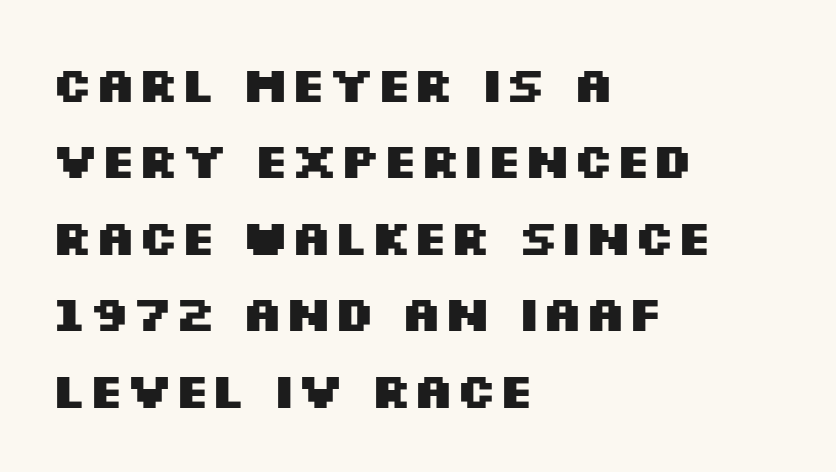
Q: Is the text bold? A: Yes.
Q: Is the text italic (slanted)? A: No, it is upright.
Q: Is the typeface a serif or a sans-serif typeface? A: Sans-serif.
Q: Is the text underlined? A: No.
Q: How is the paragraph aligned? A: Left-aligned.
Q: Is the spacing between letters normal or unusually wide? A: Normal.
Q: Is the spacing between lines tight, normal or loose? A: Normal.
Q: Width (condensed, normal, or wide)? A: Wide.
Q: Stroke contrast? A: Medium.
Q: x-height? A: Large.
Q: Monospaced? A: No.
